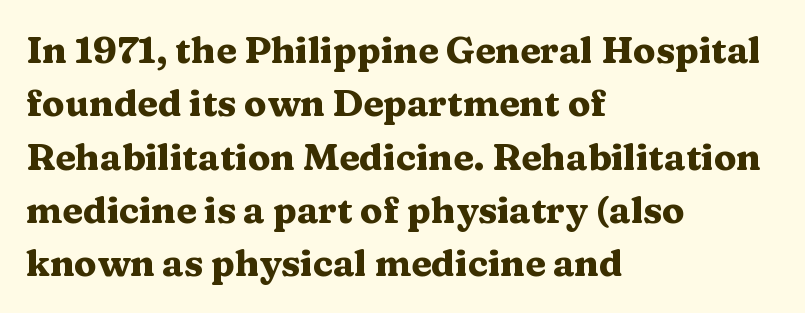
Q: Is the text bold? A: Yes.
Q: Is the text italic (slanted)? A: No, it is upright.
Q: Is the typeface a serif or a sans-serif typeface? A: Serif.
Q: Is the text underlined? A: No.
Q: How is the paragraph aligned? A: Left-aligned.
Q: Is the spacing between letters normal or unusually wide? A: Normal.
Q: Is the spacing between lines tight, normal or loose? A: Normal.
Q: Width (condensed, normal, or wide)? A: Wide.
Q: Stroke contrast? A: Medium.
Q: x-height? A: Medium.
Q: Monospaced? A: No.
